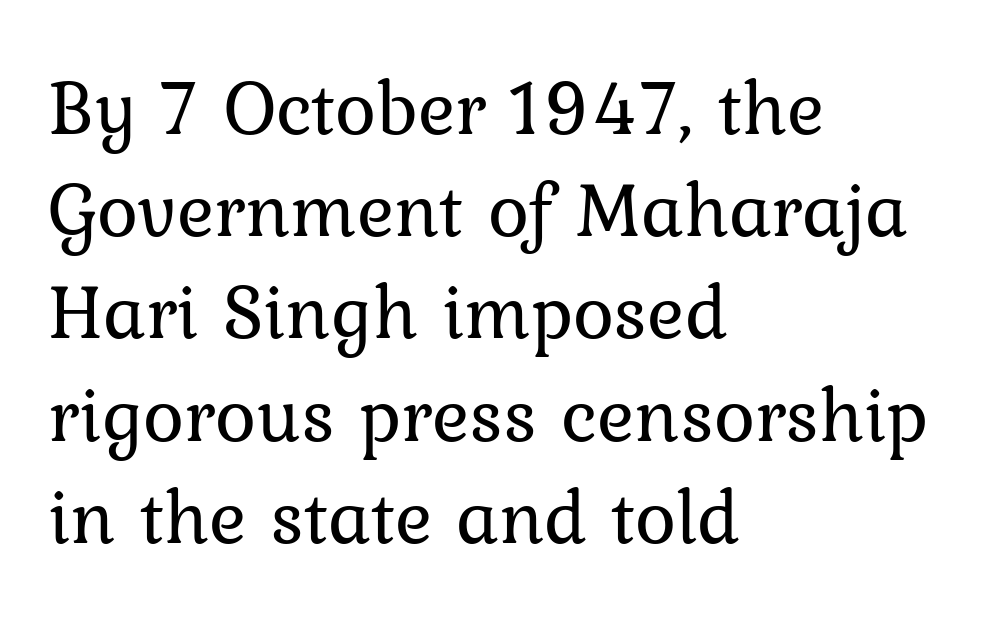
The image shows 78 px regular-weight serif type, upright; set left-aligned, normal line spacing (1.31x), normal letter spacing, not underlined; low stroke contrast and a medium x-height.
